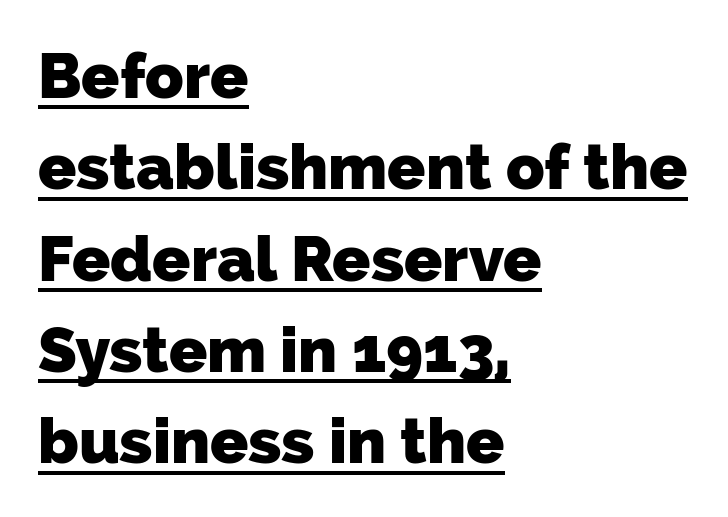
This is heavy type, rendered in bold. Note: no serifs on the glyphs. Think of a printed novel: that variable character pitch is what you see here. Line spacing here is normal.
